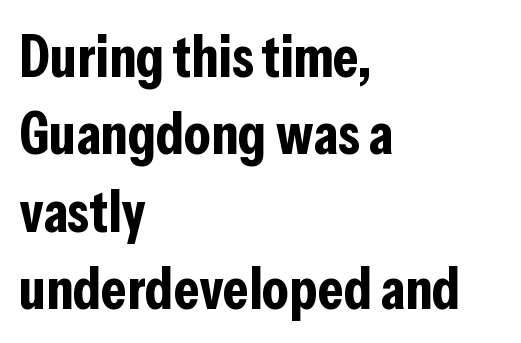
The image shows 59 px bold, condensed sans-serif type, upright; set left-aligned, normal line spacing (1.31x), normal letter spacing, not underlined; low stroke contrast and a medium x-height.
